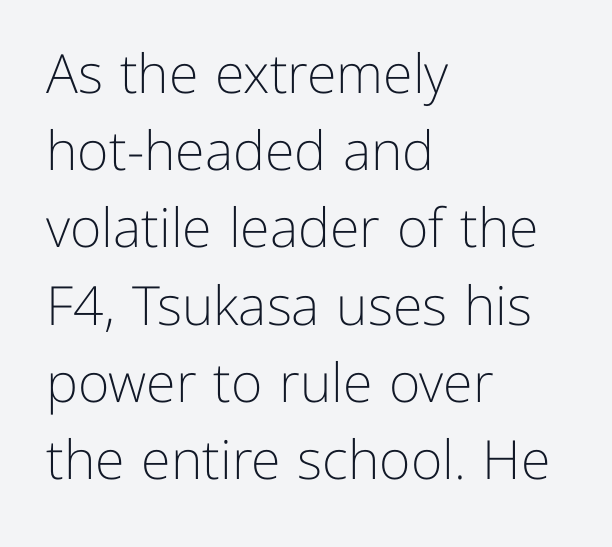
Q: Is the text bold? A: No.
Q: Is the text italic (slanted)? A: No, it is upright.
Q: Is the typeface a serif or a sans-serif typeface? A: Sans-serif.
Q: Is the text underlined? A: No.
Q: How is the paragraph aligned? A: Left-aligned.
Q: Is the spacing between letters normal or unusually wide? A: Normal.
Q: Is the spacing between lines tight, normal or loose? A: Normal.
Q: Width (condensed, normal, or wide)? A: Normal.
Q: Stroke contrast? A: Low.
Q: x-height? A: Medium.
Q: Monospaced? A: No.
